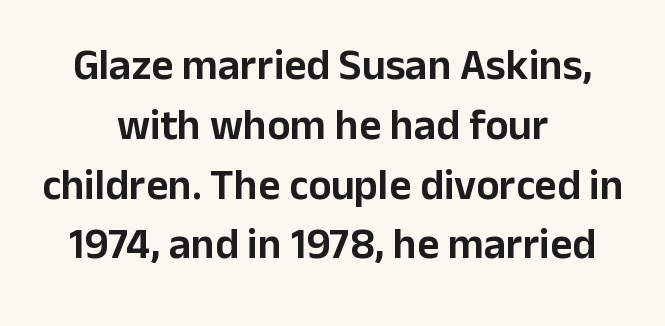
Q: Is the text italic (slanted)? A: No, it is upright.
Q: Is the typeface a serif or a sans-serif typeface? A: Sans-serif.
Q: Is the text underlined? A: No.
Q: How is the paragraph aligned? A: Centered.
Q: Is the spacing between letters normal or unusually wide? A: Normal.
Q: Is the spacing between lines tight, normal or loose? A: Normal.
Q: Width (condensed, normal, or wide)? A: Normal.
Q: Stroke contrast? A: Low.
Q: x-height? A: Medium.
Q: Monospaced? A: No.
